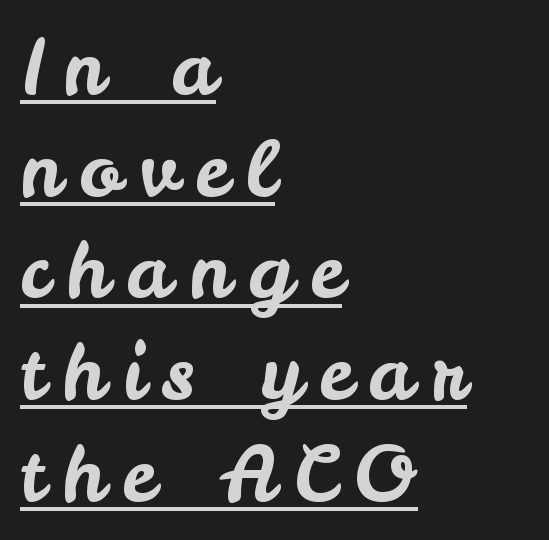
The image shows 77 px sans-serif type; set left-aligned, normal line spacing (1.32x), unusually wide letter spacing (+0.23 em), underlined; low stroke contrast and a small x-height.
